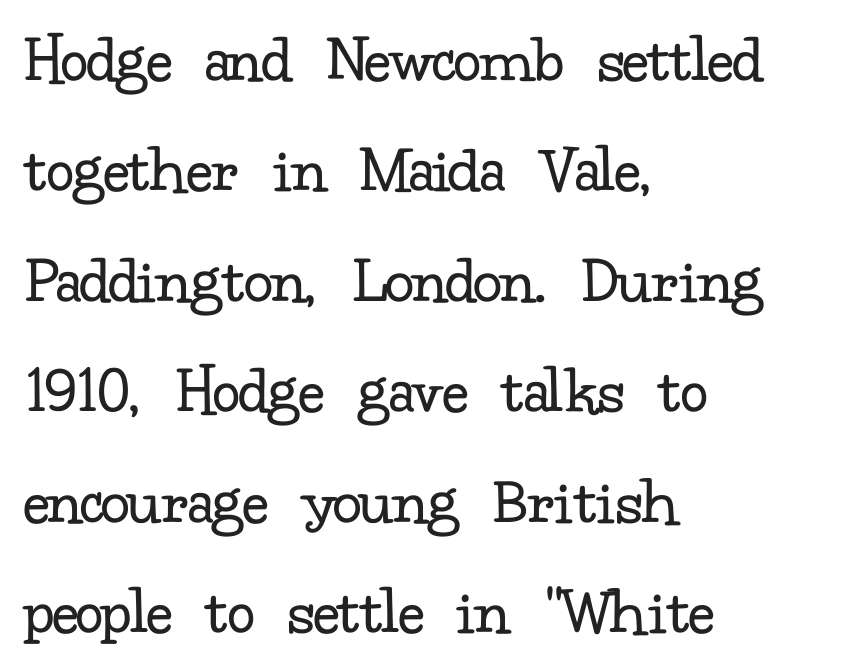
Q: Is the text bold? A: No.
Q: Is the text italic (slanted)? A: No, it is upright.
Q: Is the typeface a serif or a sans-serif typeface? A: Serif.
Q: Is the text underlined? A: No.
Q: How is the paragraph aligned? A: Left-aligned.
Q: Is the spacing between letters normal or unusually wide? A: Normal.
Q: Is the spacing between lines tight, normal or loose? A: Normal.
Q: Width (condensed, normal, or wide)? A: Normal.
Q: Stroke contrast? A: Low.
Q: x-height? A: Small.
Q: Monospaced? A: No.
